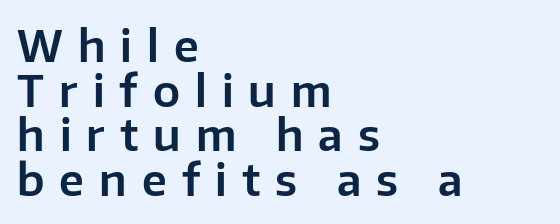
{"serif": "no", "italic": "no", "width": "normal", "stroke_contrast": "low", "x_height": "medium", "monospaced": "no", "underline": "no", "align": "left", "line_spacing": "tight", "line_spacing_ratio": 1.04, "letter_spacing": "wide", "letter_spacing_em": 0.35, "glyph_px": 43}
